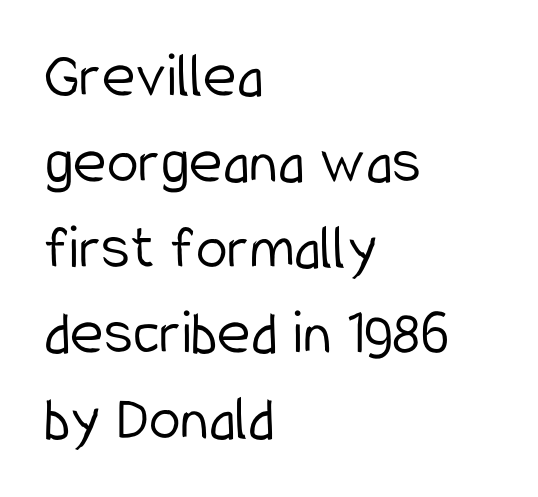
The typesetter chose a ragged-right arrangement here. The lettering holds an erect, upright posture throughout. Look at the tracking — it's just the regular setting, nothing added. Weight: regular or lighter. The zone under the glyphs is completely vacant. Compared with typical paragraphs, the rows here are spaced about the same.
